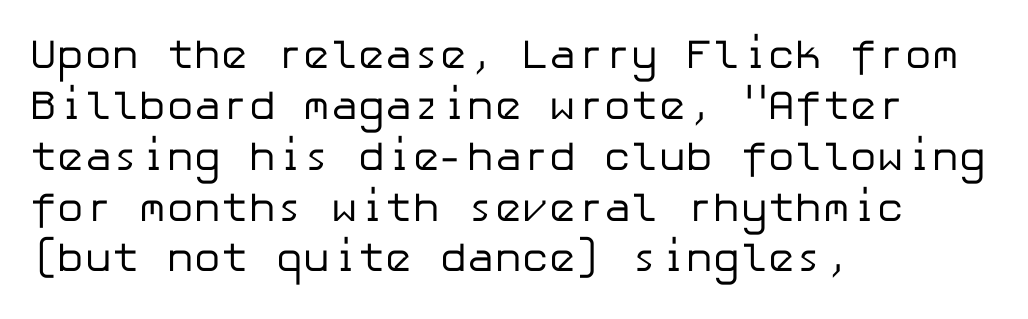
Q: Is the text bold? A: No.
Q: Is the text italic (slanted)? A: No, it is upright.
Q: Is the typeface a serif or a sans-serif typeface? A: Sans-serif.
Q: Is the text underlined? A: No.
Q: How is the paragraph aligned? A: Left-aligned.
Q: Is the spacing between letters normal or unusually wide? A: Normal.
Q: Width (condensed, normal, or wide)? A: Normal.
Q: Stroke contrast? A: Low.
Q: x-height? A: Medium.
